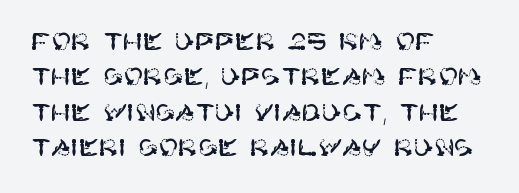
The image shows 24 px text type, upright; set left-aligned, normal line spacing (1.47x), normal letter spacing, not underlined.
